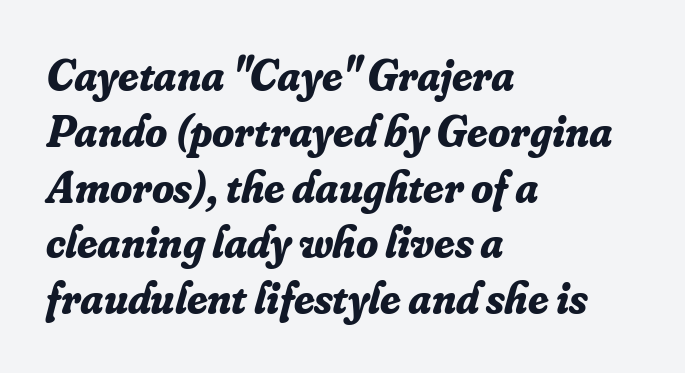
The image shows 45 px bold serif type, italic (leaning right); set left-aligned, line spacing 1.24x, normal letter spacing, not underlined; low stroke contrast and a small x-height.
